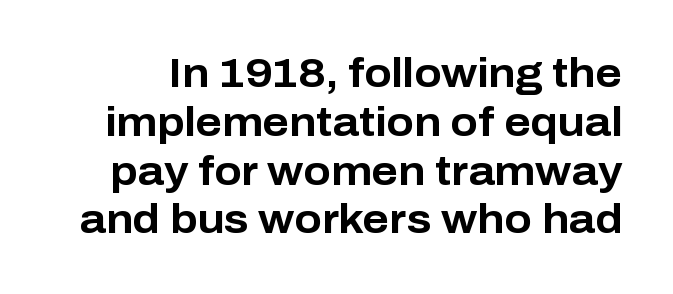
Q: Is the text bold? A: Yes.
Q: Is the text italic (slanted)? A: No, it is upright.
Q: Is the typeface a serif or a sans-serif typeface? A: Sans-serif.
Q: Is the text underlined? A: No.
Q: Is the spacing between letters normal or unusually wide? A: Normal.
Q: Width (condensed, normal, or wide)? A: Normal.
Q: Stroke contrast? A: Low.
Q: x-height? A: Medium.
Q: Monospaced? A: No.
